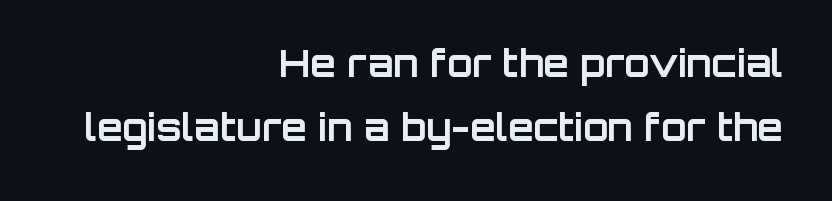
{"serif": "no", "italic": "no", "bold": "yes", "weight": "bold", "width": "normal", "stroke_contrast": "low", "x_height": "large", "monospaced": "no", "underline": "no", "align": "right", "line_spacing_ratio": 1.74, "letter_spacing": "normal", "letter_spacing_em": 0.0, "glyph_px": 37}
